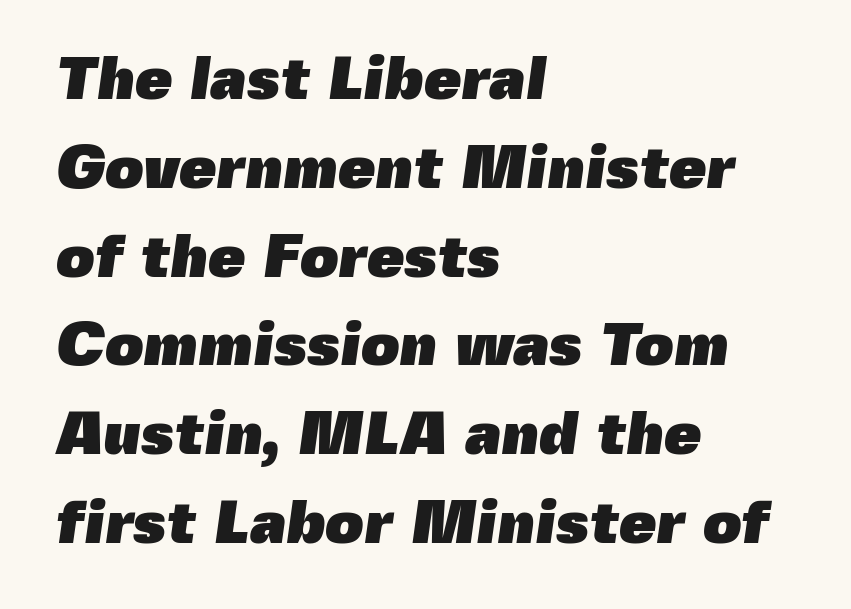
{"serif": "no", "bold": "yes", "weight": "heavy", "width": "normal", "x_height": "medium", "monospaced": "no", "underline": "no", "align": "left", "line_spacing": "normal", "line_spacing_ratio": 1.48, "letter_spacing": "normal", "letter_spacing_em": 0.0, "glyph_px": 60}
